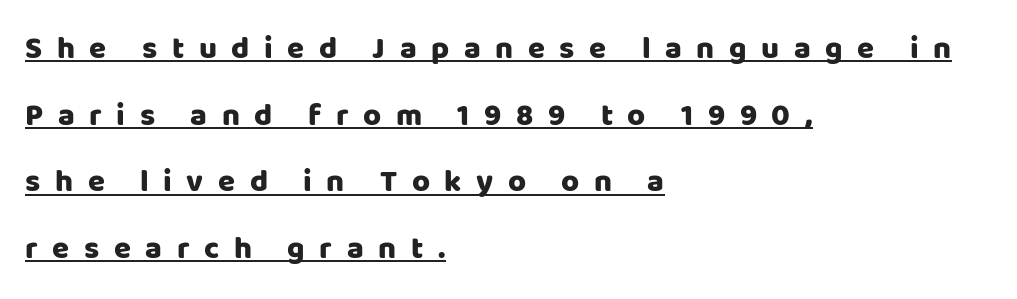
{"serif": "no", "italic": "no", "width": "normal", "stroke_contrast": "low", "x_height": "large", "monospaced": "no", "underline": "yes", "align": "left", "line_spacing": "loose", "line_spacing_ratio": 2.15, "letter_spacing": "wide", "letter_spacing_em": 0.47, "glyph_px": 31}
